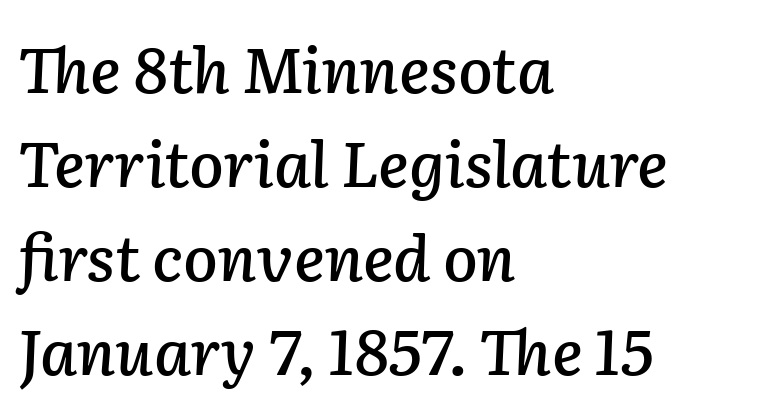
{"italic": "yes", "lean": "right", "slant_degrees": 2, "width": "normal", "stroke_contrast": "low", "x_height": "medium", "monospaced": "no", "underline": "no", "align": "left", "line_spacing": "normal", "line_spacing_ratio": 1.49, "letter_spacing": "normal", "letter_spacing_em": 0.0, "glyph_px": 63}
